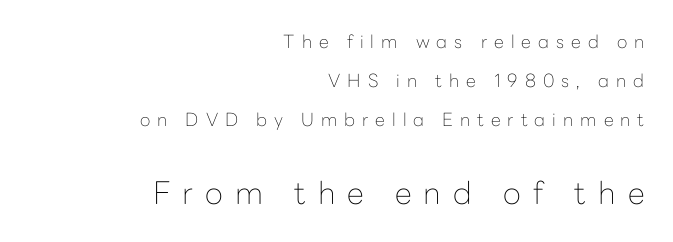
Leading: increased. Do the letters lean? They stand straight. A student would notice the bottom passage is typeset larger than what precedes it. Reading down the block, your eye finds every line finishing at a fixed right position.
